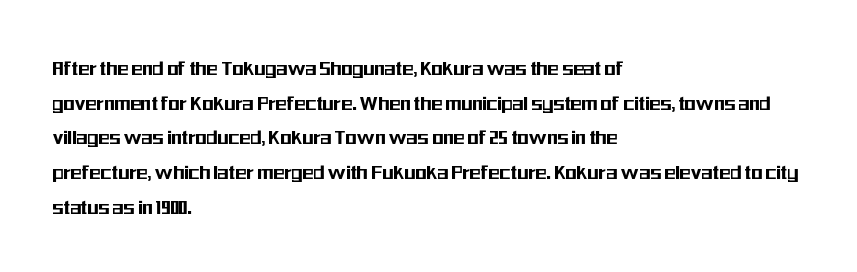
{"italic": "no", "underline": "no", "align": "left", "line_spacing": "normal", "line_spacing_ratio": 1.51, "letter_spacing": "normal", "letter_spacing_em": 0.0, "glyph_px": 23}
